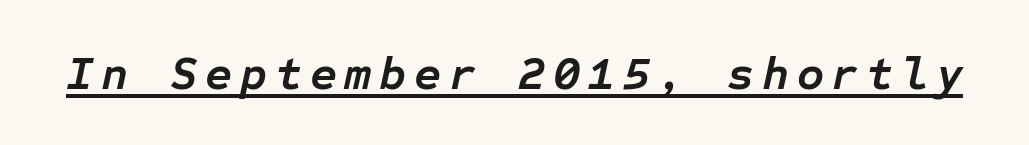
The image shows 47 px semibold type, italic (leaning right), monospaced; set underlined; low stroke contrast and a medium x-height.
